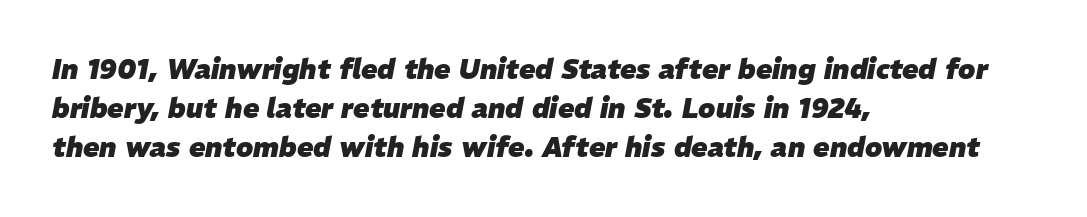
Q: Is the text bold? A: Yes.
Q: Is the text italic (slanted)? A: Yes, it leans right by about 11 degrees.
Q: Is the text underlined? A: No.
Q: How is the paragraph aligned? A: Left-aligned.
Q: Is the spacing between letters normal or unusually wide? A: Normal.
Q: Is the spacing between lines tight, normal or loose? A: Normal.
